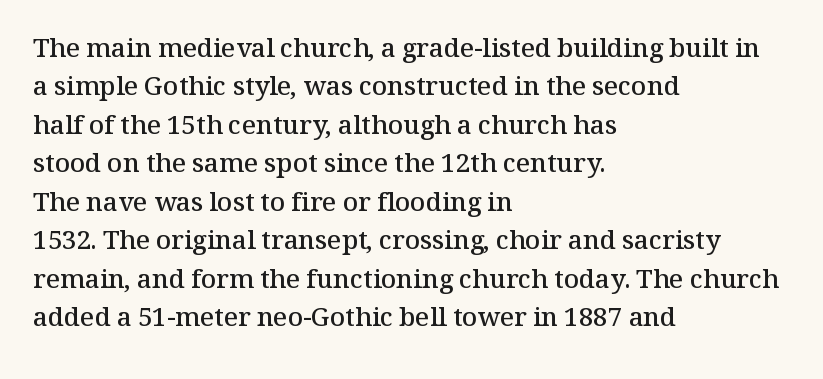
The lines are quadded left. Short note: letters normally spaced. Just letters on the line, the space beneath them empty. Look at the stroke-to-counter ratio: somewhat heavy, a semibold. Regular leading.
